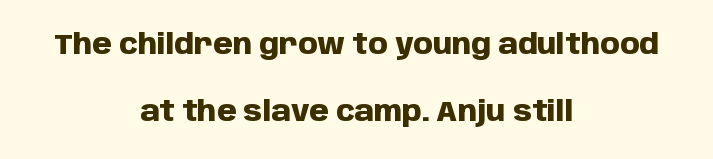
This is roman type, the default non-slanted kind. This block would shrink considerably if given ordinary leading; it's expanded now. Plenty of ink on the page — the face is bold. The face used here is rendered with its standard letterfit. The rag falls on both sides of this text block equally.
